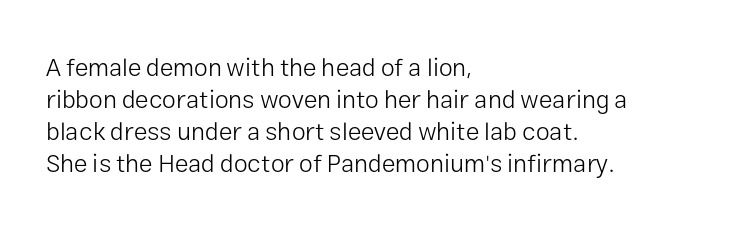
Glance below the letters and you will spot only blank space. The weight tops out at a normal text grade. Teacher's note: observe the even left margin — that is flush-left alignment. Interline gaps are of average width in this sample. In terms of posture, this sample is upright.
